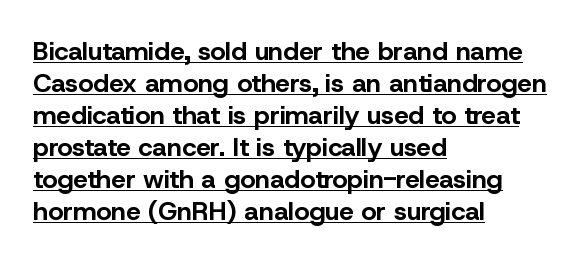
The words here are underlined. Italic: no, the glyphs are upright roman. Caption: multi-line text, flush left, ragged right. Notice how thick the strokes are: this is what a full bold looks like. Standard letterfit; no display-style spreading of the glyphs.
